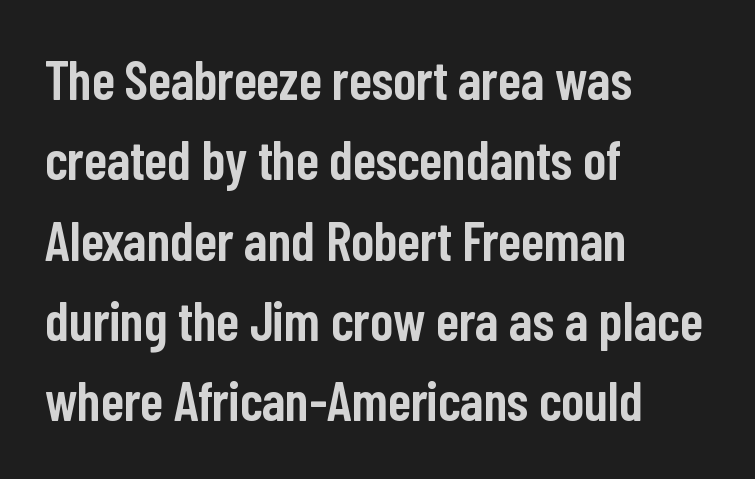
Q: Is the text bold? A: Semi-bold.
Q: Is the text italic (slanted)? A: No, it is upright.
Q: Is the typeface a serif or a sans-serif typeface? A: Sans-serif.
Q: Is the text underlined? A: No.
Q: How is the paragraph aligned? A: Left-aligned.
Q: Is the spacing between letters normal or unusually wide? A: Normal.
Q: Is the spacing between lines tight, normal or loose? A: Normal.
Q: Width (condensed, normal, or wide)? A: Condensed.
Q: Stroke contrast? A: Low.
Q: x-height? A: Medium.
Q: Monospaced? A: No.
